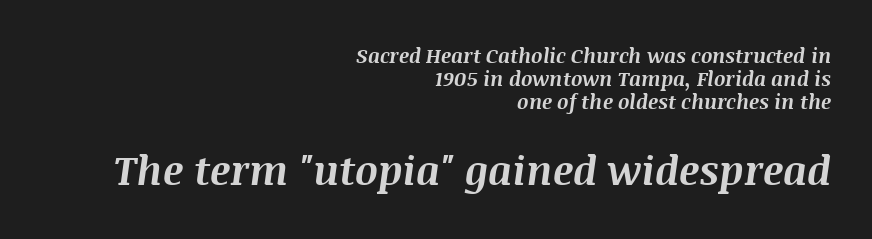
Q: Is the text bold? A: Yes.
Q: Is the text italic (slanted)? A: Yes, it leans right by about 8 degrees.
Q: Is the text underlined? A: No.
Q: How is the paragraph aligned? A: Right-aligned.
Q: Is the spacing between letters normal or unusually wide? A: Normal.
Q: Is the spacing between lines tight, normal or loose? A: Tight.
Q: Which block of text is set in a larger size, the first (top) or the second (bottom)? A: The second (bottom) one.
Q: Width (condensed, normal, or wide)? A: Normal.
Q: Stroke contrast? A: Medium.
Q: x-height? A: Large.
Q: Monospaced? A: No.
